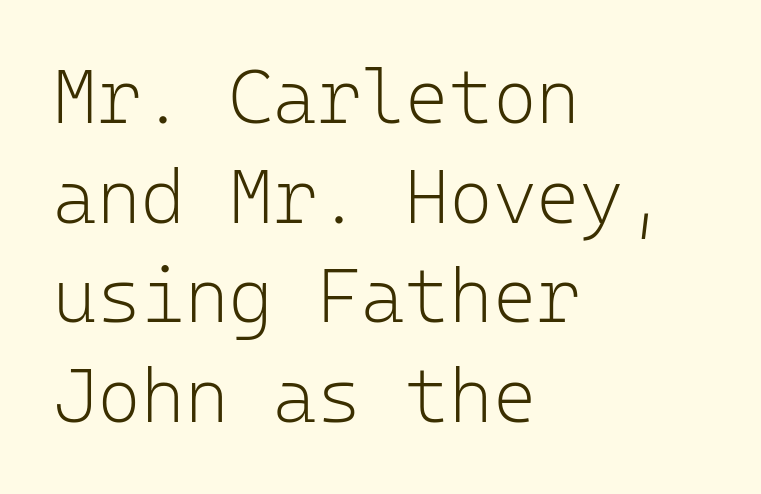
{"serif": "no", "italic": "no", "bold": "no", "weight": "light", "width": "normal", "stroke_contrast": "low", "x_height": "medium", "monospaced": "yes", "underline": "no", "align": "left", "line_spacing": "normal", "line_spacing_ratio": 1.33, "letter_spacing": "normal", "letter_spacing_em": 0.0, "glyph_px": 75}
